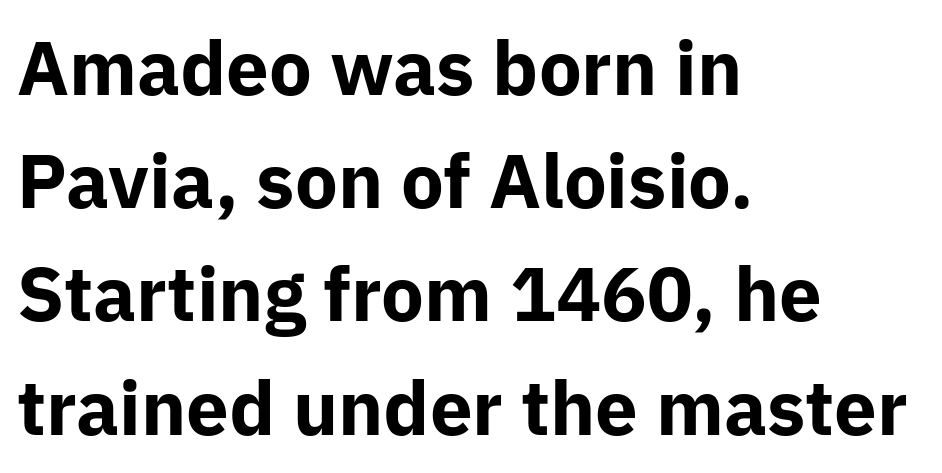
Q: Is the text bold? A: Yes.
Q: Is the text italic (slanted)? A: No, it is upright.
Q: Is the typeface a serif or a sans-serif typeface? A: Sans-serif.
Q: Is the text underlined? A: No.
Q: How is the paragraph aligned? A: Left-aligned.
Q: Is the spacing between letters normal or unusually wide? A: Normal.
Q: Is the spacing between lines tight, normal or loose? A: Normal.
Q: Width (condensed, normal, or wide)? A: Normal.
Q: Stroke contrast? A: Low.
Q: x-height? A: Medium.
Q: Monospaced? A: No.
